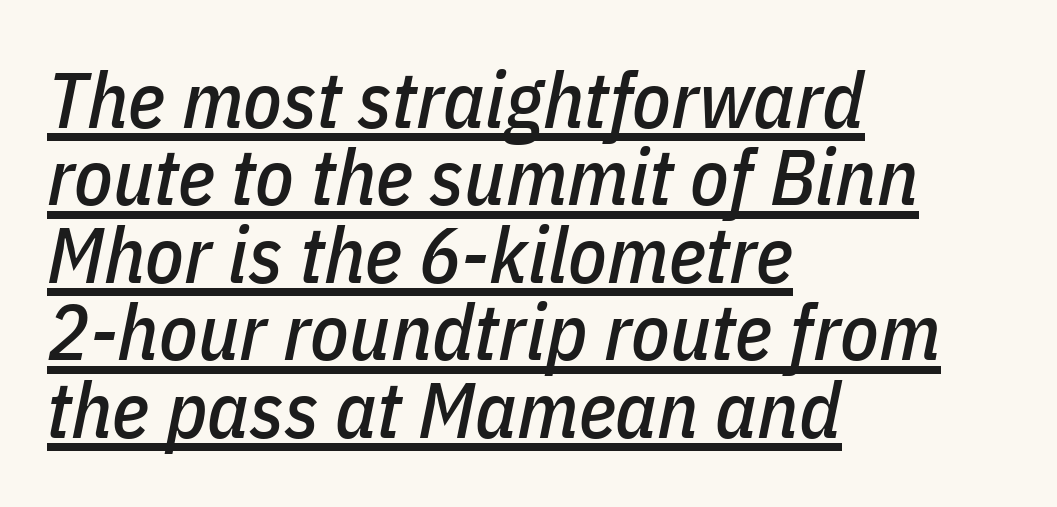
The image shows 79 px condensed type, italic (leaning right); set left-aligned, tight line spacing (0.98x), normal letter spacing, underlined; low stroke contrast and a medium x-height.
